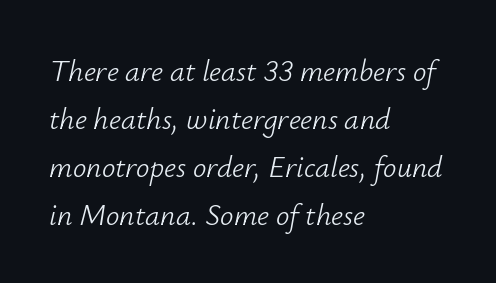
Underline: absent. Observe the lean: these are italic letterforms. Words appear dense and cohesive because spacing is normal. In CSS terms this would be text-align: left.
